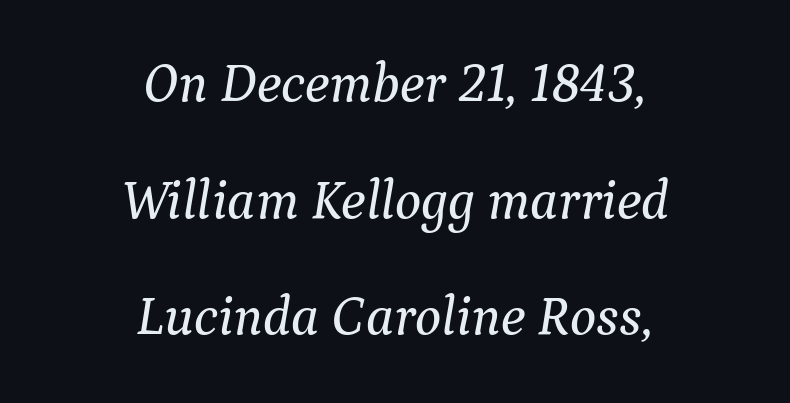
The image shows 55 px serif type, italic (leaning right); set centered, loose line spacing (2.12x), normal letter spacing, not underlined; medium stroke contrast and a medium x-height.
